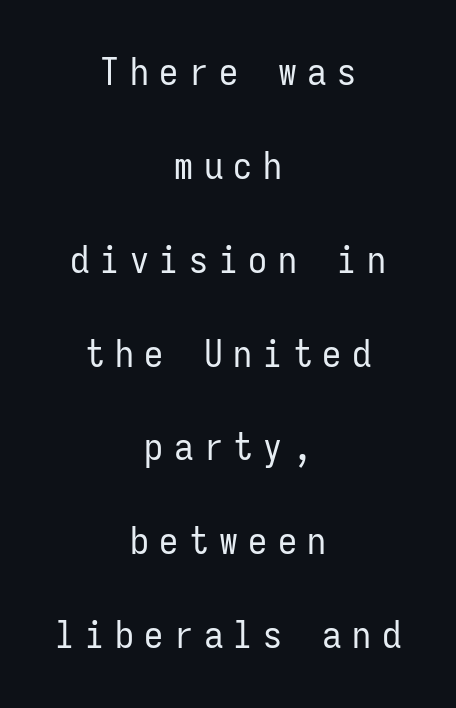
Substantial extra tracking has been applied to these lines. Successive baselines arrive slowly, with a big drop between each. The letterforms sit at book weight or below. This sample is center-justified, so both line endings float freely. These lines were composed using upright roman letters. The text was rendered using a sans face with plain stroke endings.
